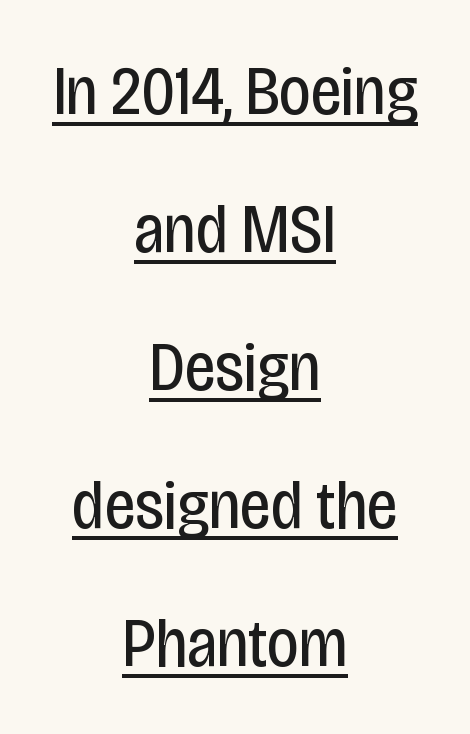
One glance says open: line gaps are wider than usual. Students, observe the line beneath the letters — that is underlining. Look at the bottom of the vertical strokes: they stop flat, with no serifs. Caption: standard tracking, unaltered. Do the characters align in a grid? No, the font is proportional. Is the block centered? Yes — each line is placed symmetrically about the middle.
